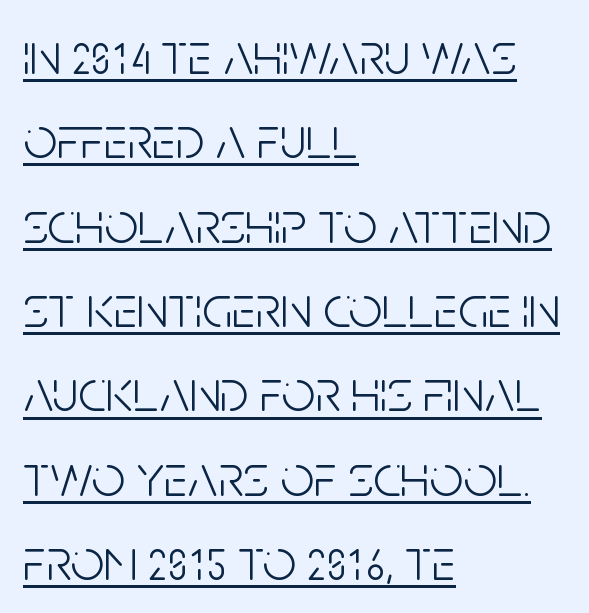
The image shows 59 px light, condensed sans-serif type, upright; set left-aligned, normal line spacing (1.43x), normal letter spacing, underlined; low stroke contrast and a large x-height.
